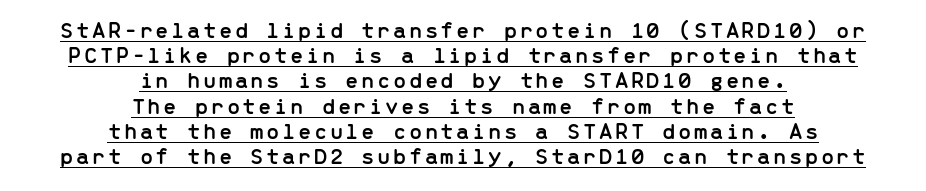
The typesetter has applied underlining to the passage shown. It's the straight-up-and-down kind of type. One-word summary of the alignment: center. The vertical gap from one line to the next is small.
